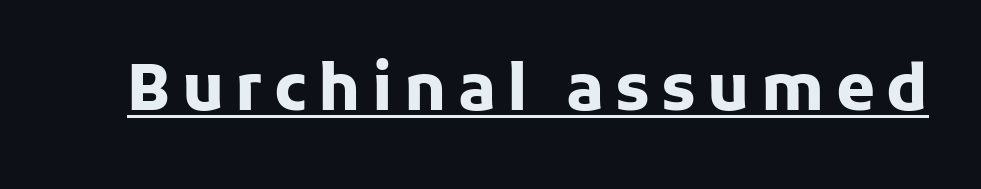
The image shows 63 px heavy sans-serif type, upright; set underlined; low stroke contrast and a medium x-height.
